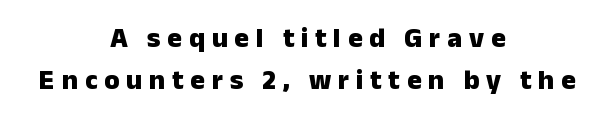
Letterform terminals end flat and unadorned throughout the passage. The paragraph has two soft edges and a firm central axis. Students, note that the glyphs here are deliberately spaced far apart. Bold? Absolutely — the strokes are thick and heavy.
